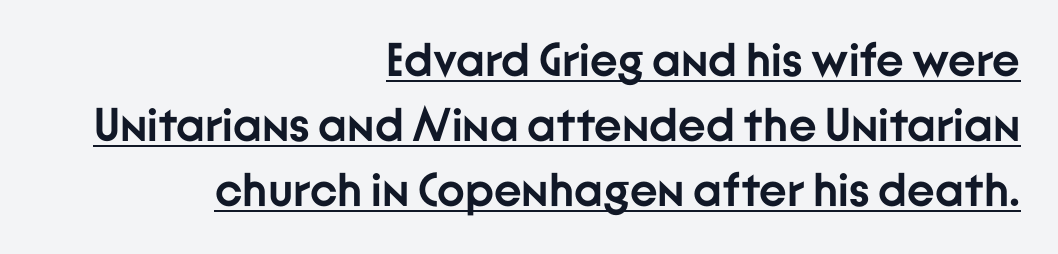
{"serif": "no", "italic": "no", "bold": "yes", "weight": "semibold", "width": "normal", "stroke_contrast": "low", "x_height": "medium", "monospaced": "no", "underline": "yes", "align": "right", "line_spacing": "normal", "line_spacing_ratio": 1.38, "letter_spacing": "normal", "letter_spacing_em": 0.0, "glyph_px": 47}
